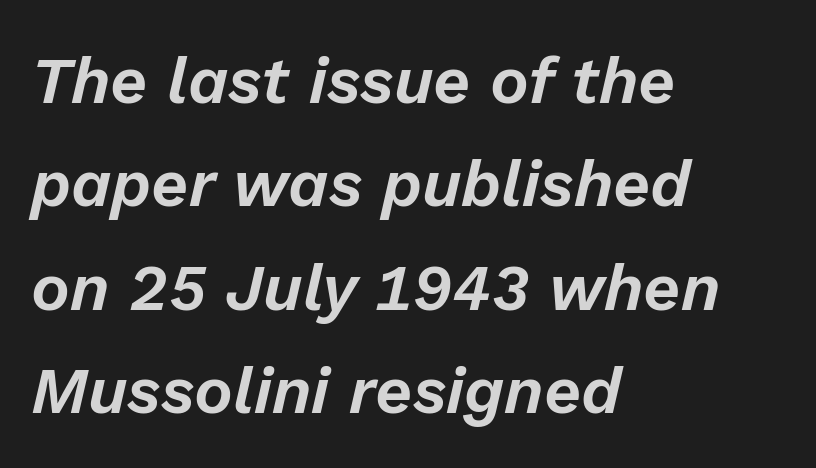
Q: Is the text italic (slanted)? A: Yes, it leans right by about 13 degrees.
Q: Is the text underlined? A: No.
Q: How is the paragraph aligned? A: Left-aligned.
Q: Is the spacing between letters normal or unusually wide? A: Normal.
Q: Is the spacing between lines tight, normal or loose? A: Normal.
Q: Width (condensed, normal, or wide)? A: Normal.
Q: Stroke contrast? A: Low.
Q: x-height? A: Medium.
Q: Monospaced? A: No.
